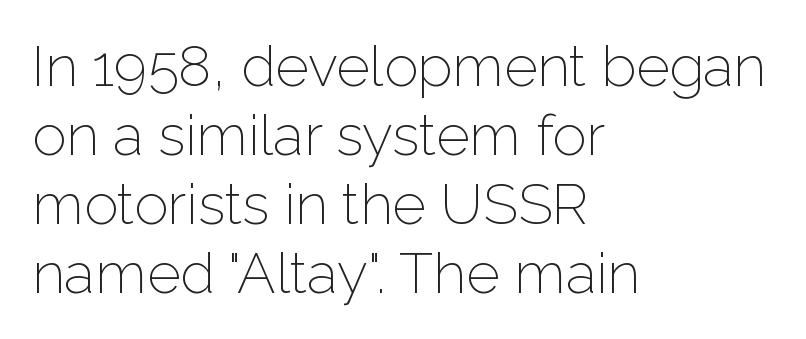
Q: Is the text bold? A: No.
Q: Is the text italic (slanted)? A: No, it is upright.
Q: Is the typeface a serif or a sans-serif typeface? A: Sans-serif.
Q: Is the text underlined? A: No.
Q: How is the paragraph aligned? A: Left-aligned.
Q: Is the spacing between letters normal or unusually wide? A: Normal.
Q: Width (condensed, normal, or wide)? A: Normal.
Q: Stroke contrast? A: Low.
Q: x-height? A: Medium.
Q: Monospaced? A: No.
